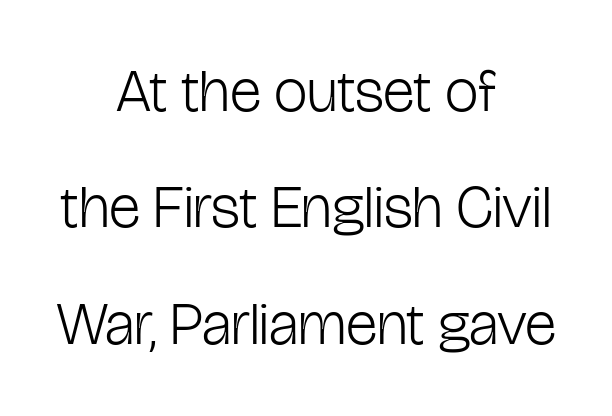
Every row of glyphs is offset so its center matches the block's center. The cut favours lightness, reaching ordinary text weight at its darkest. This sample has the flowing, uneven cadence of proportional lettering. Students, observe: this is what heavily led, spacious text looks like. Style check: upright.
